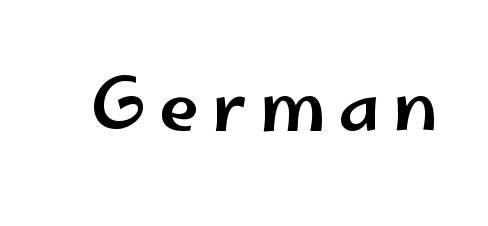
The image shows 73 px wide sans-serif type, upright; set not underlined; low stroke contrast and a small x-height.
